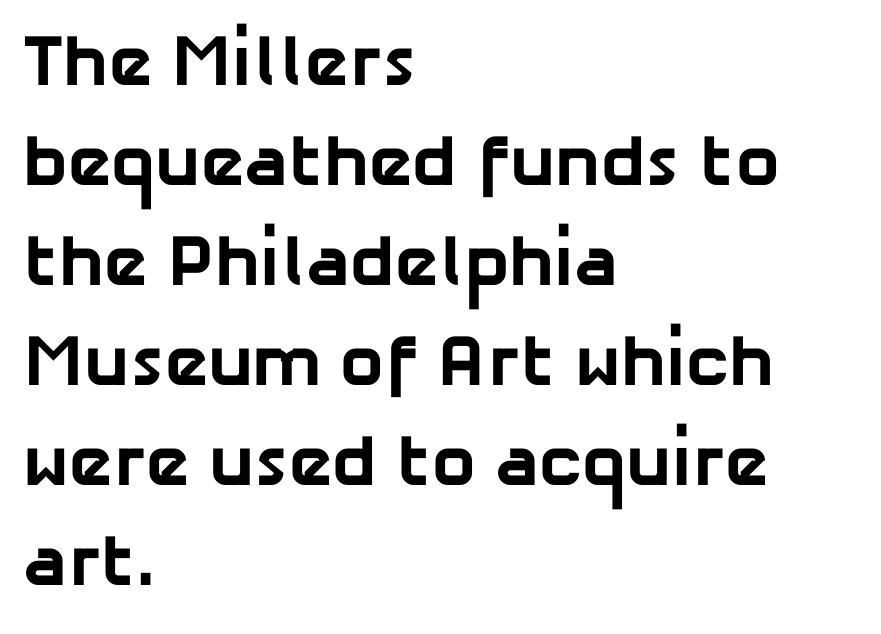
The image shows 73 px bold sans-serif type; set left-aligned, normal line spacing (1.37x), normal letter spacing, not underlined; low stroke contrast and a medium x-height.
